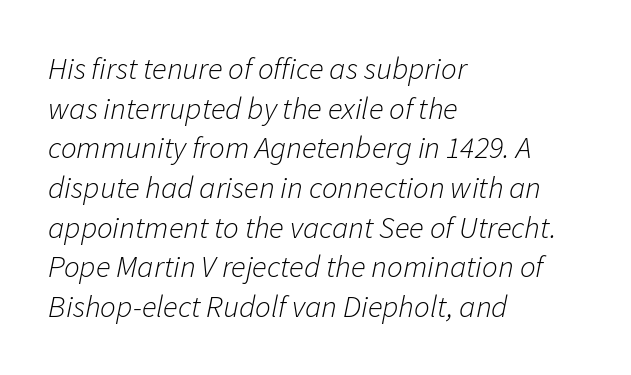
The image shows 31 px light type, italic (leaning right); set left-aligned, normal line spacing (1.28x), normal letter spacing, not underlined; low stroke contrast and a medium x-height.
